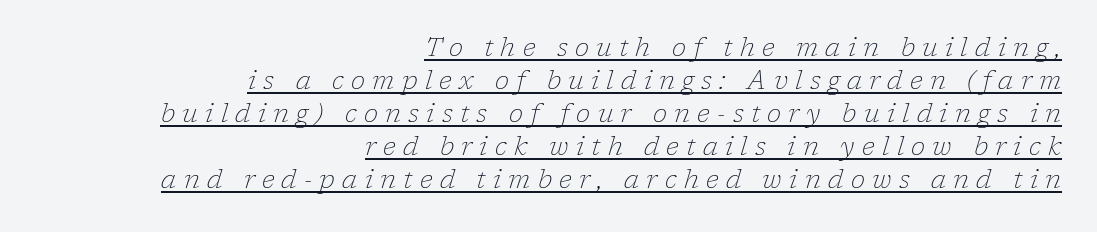
Each new line begins a customary step beneath the previous one. This sample is right-justified, so line beginnings fall wherever the words allow. The text carries the slant typical of an italic or oblique font. These glyphs show unthickened strokes, regular width or finer. The face used here is rendered with a markedly widened letterfit.
